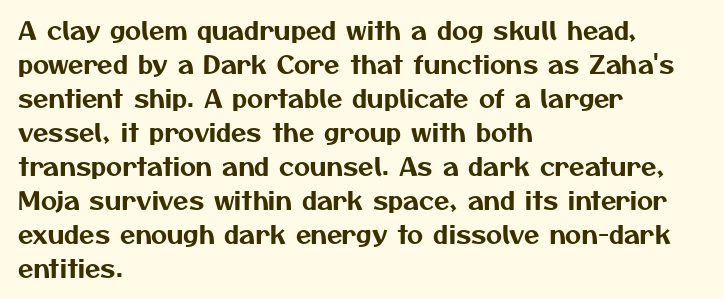
{"underline": "no", "align": "left", "line_spacing": "normal", "line_spacing_ratio": 1.36, "letter_spacing": "normal", "letter_spacing_em": 0.0, "glyph_px": 25}
